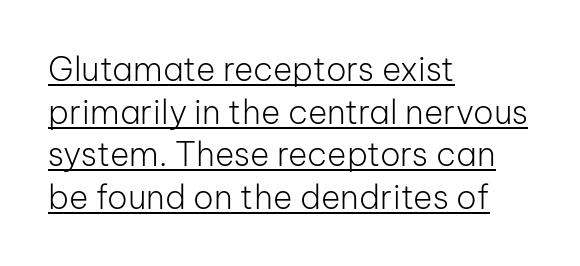
Q: Is the text bold? A: No.
Q: Is the text italic (slanted)? A: No, it is upright.
Q: Is the typeface a serif or a sans-serif typeface? A: Sans-serif.
Q: Is the text underlined? A: Yes.
Q: How is the paragraph aligned? A: Left-aligned.
Q: Is the spacing between letters normal or unusually wide? A: Normal.
Q: Is the spacing between lines tight, normal or loose? A: Normal.
Q: Width (condensed, normal, or wide)? A: Normal.
Q: Stroke contrast? A: Low.
Q: x-height? A: Medium.
Q: Monospaced? A: No.
